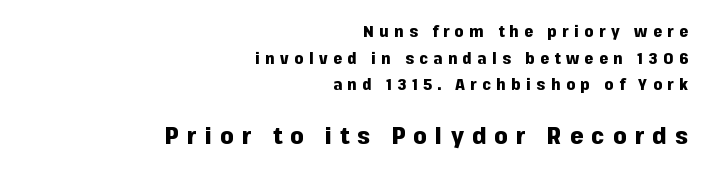
Words appear elongated and porous because spacing is wide. Chunky letters — that's bold for sure. The typography opts for an upright posture over an oblique one. Caption: multi-line text, flush right, ragged left.
